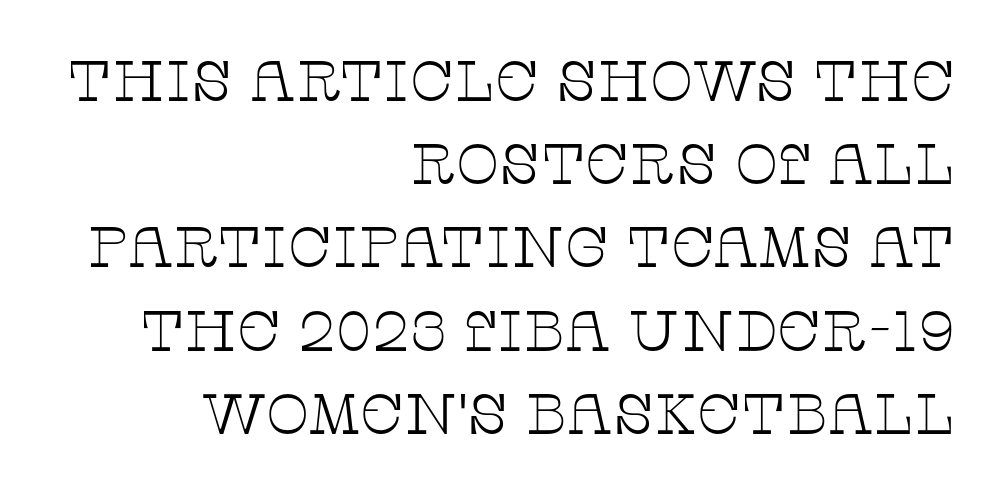
Q: Is the text bold? A: No.
Q: Is the text italic (slanted)? A: No, it is upright.
Q: Is the typeface a serif or a sans-serif typeface? A: Serif.
Q: Is the text underlined? A: No.
Q: How is the paragraph aligned? A: Right-aligned.
Q: Is the spacing between letters normal or unusually wide? A: Normal.
Q: Is the spacing between lines tight, normal or loose? A: Normal.
Q: Width (condensed, normal, or wide)? A: Wide.
Q: Stroke contrast? A: Low.
Q: x-height? A: Large.
Q: Monospaced? A: No.
